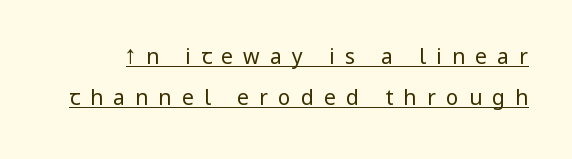
Q: Is the text bold? A: No.
Q: Is the text italic (slanted)? A: No, it is upright.
Q: Is the text underlined? A: Yes.
Q: Is the spacing between letters normal or unusually wide? A: Unusually wide.
Q: Is the spacing between lines tight, normal or loose? A: Loose.
